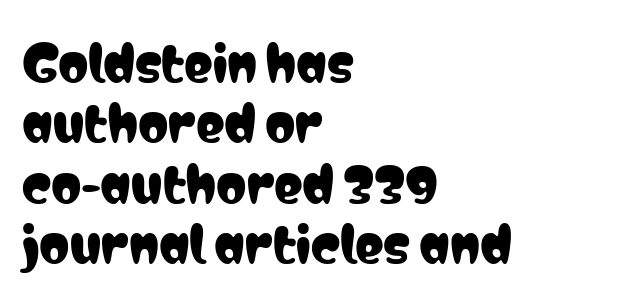
The image shows 48 px condensed sans-serif type, upright; set left-aligned, normal line spacing (1.26x), normal letter spacing, not underlined; low stroke contrast and a medium x-height.
